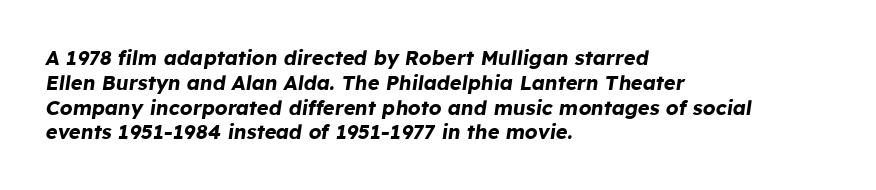
Set as a true bold cut, around the 700 mark. The horizontal fit of the characters is conventional and even. Quick note: italic. Rule under the text: the space is simply empty. Casual observation: everything's shoved over to the left.
